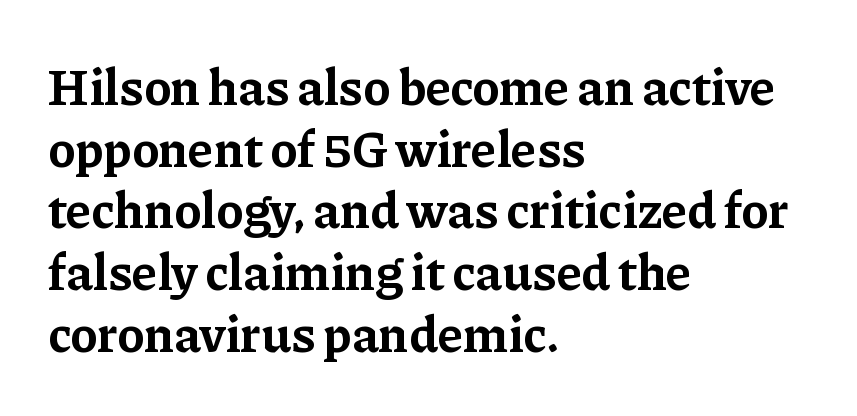
Q: Is the text bold? A: Yes.
Q: Is the text italic (slanted)? A: No, it is upright.
Q: Is the typeface a serif or a sans-serif typeface? A: Serif.
Q: Is the text underlined? A: No.
Q: How is the paragraph aligned? A: Left-aligned.
Q: Is the spacing between letters normal or unusually wide? A: Normal.
Q: Width (condensed, normal, or wide)? A: Normal.
Q: Stroke contrast? A: Low.
Q: x-height? A: Medium.
Q: Monospaced? A: No.
